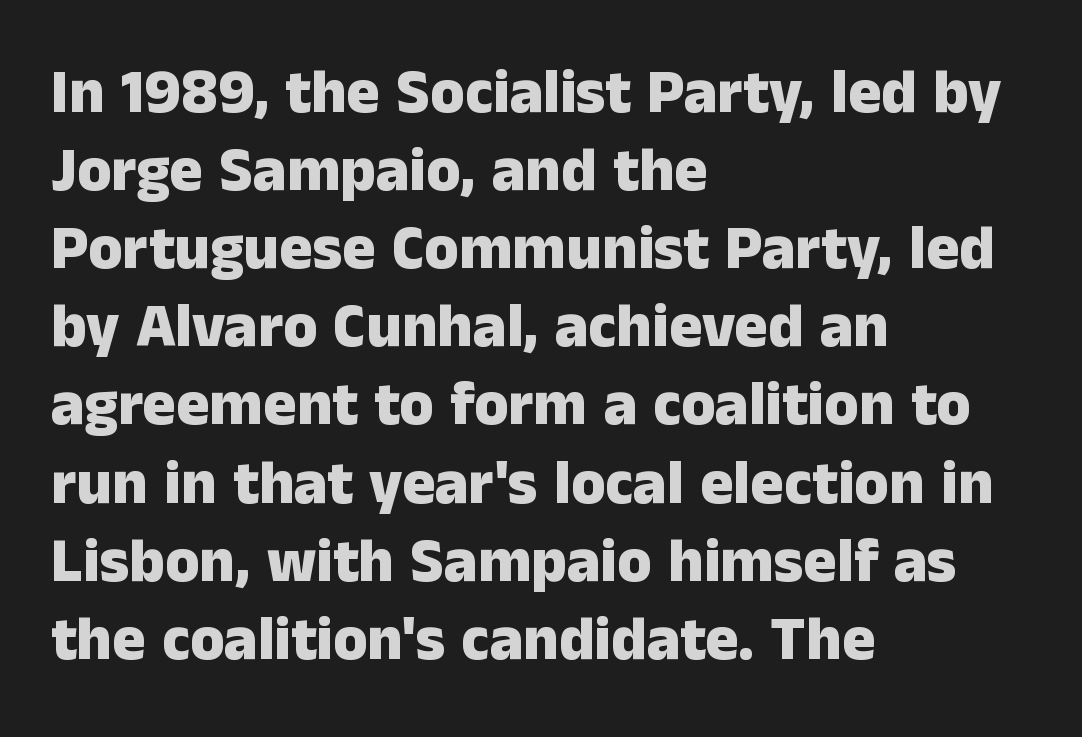
The rendering keeps characters at their native spacing. The rendering uses natural spacing where letterforms have individual widths. These lines sit exactly where default settings would place them. Do the letters lean? They stand straight. Check the space under the baseline: it is left empty. Notice how the passage keeps a crisp vertical edge on the left only.
